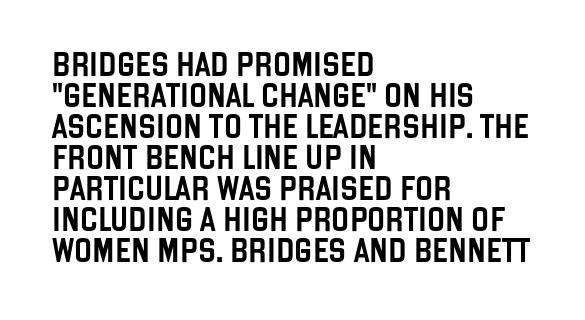
The rag falls on the right side of this text block. How would I describe the line gaps? Plain and ordinary. Ordinary non-slanted type is in use. The gaps between neighbouring characters are ordinary and unremarkable.
